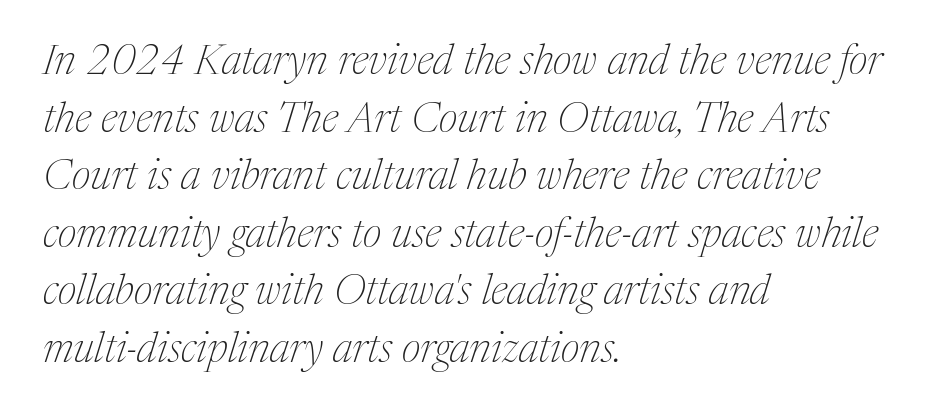
The rendering uses natural spacing where letterforms have individual widths. An italicized treatment has been applied to the whole sample. Compared with typical paragraphs, the rows here are spaced about the same. Only glyphs here, with clear space below each row. Heft: none added — not bold. In terms of letterform style, serifs are clearly present.
